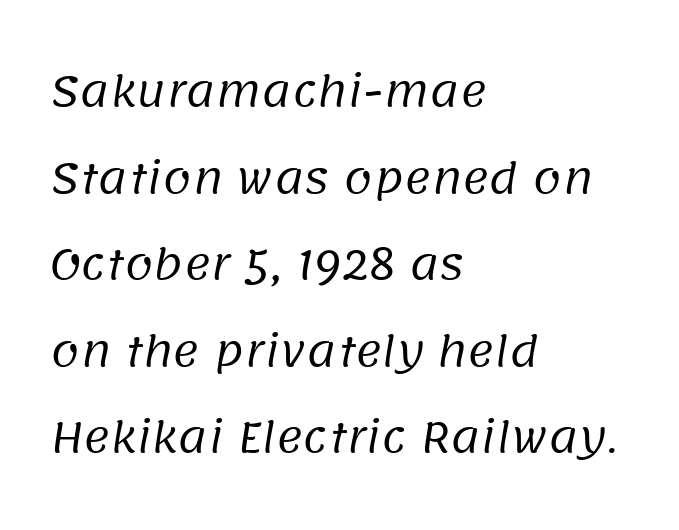
The image shows 41 px regular-weight sans-serif type; set left-aligned, loose line spacing (2.11x), normal letter spacing, not underlined; low stroke contrast and a large x-height.
